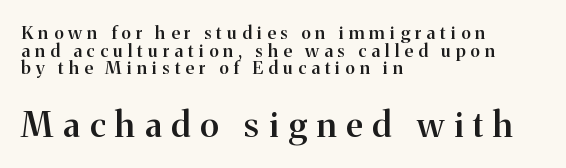
{"serif": "yes", "italic": "no", "bold": "semi", "weight": "semibold", "width": "normal", "stroke_contrast": "medium", "x_height": "medium", "monospaced": "no", "underline": "no", "align": "left", "line_spacing": "tight", "line_spacing_ratio": 0.98, "letter_spacing": "wide", "letter_spacing_em": 0.29, "larger_block": "second", "size_ratio": 1.94, "glyph_px": 35}
